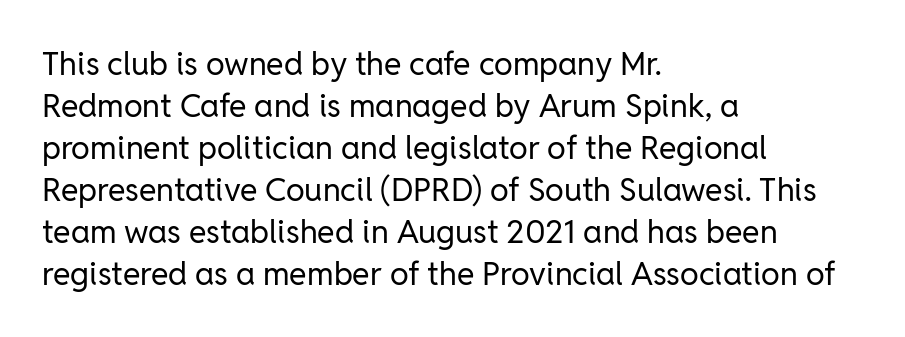
The image shows 32 px regular-weight sans-serif type, upright; set left-aligned, normal line spacing (1.31x), normal letter spacing, not underlined; low stroke contrast and a medium x-height.
